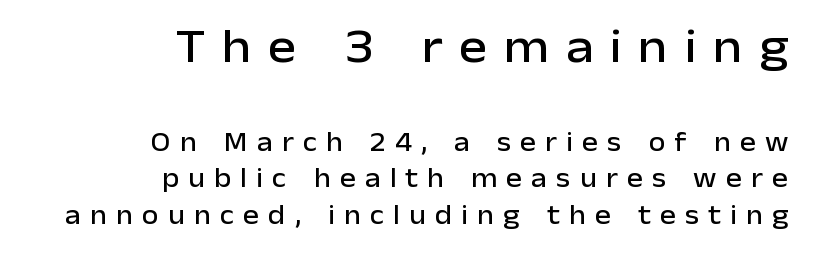
Q: Is the text italic (slanted)? A: No, it is upright.
Q: Is the typeface a serif or a sans-serif typeface? A: Sans-serif.
Q: Is the text underlined? A: No.
Q: How is the paragraph aligned? A: Right-aligned.
Q: Is the spacing between letters normal or unusually wide? A: Unusually wide.
Q: Is the spacing between lines tight, normal or loose? A: Normal.
Q: Which block of text is set in a larger size, the first (top) or the second (bottom)? A: The first (top) one.
Q: Width (condensed, normal, or wide)? A: Normal.
Q: Stroke contrast? A: Low.
Q: x-height? A: Medium.
Q: Monospaced? A: No.
